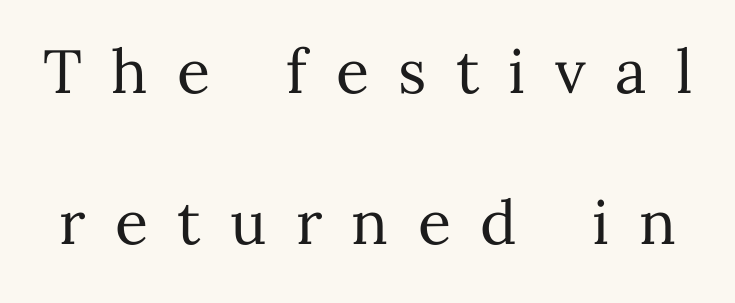
Q: Is the text bold? A: No.
Q: Is the text italic (slanted)? A: No, it is upright.
Q: Is the text underlined? A: No.
Q: Is the spacing between letters normal or unusually wide? A: Unusually wide.
Q: Is the spacing between lines tight, normal or loose? A: Loose.
Q: Width (condensed, normal, or wide)? A: Normal.
Q: Stroke contrast? A: Medium.
Q: x-height? A: Medium.
Q: Monospaced? A: No.
